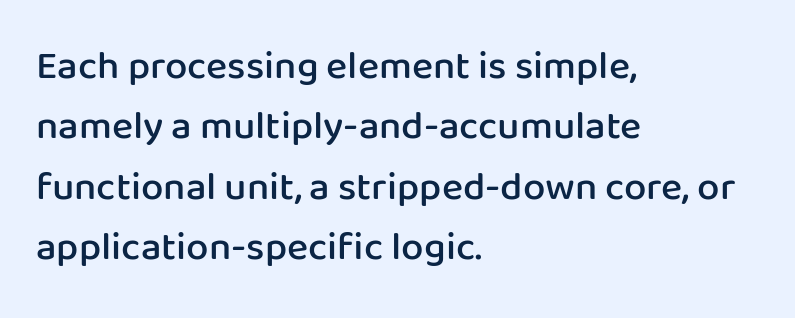
Q: Is the text bold? A: Semi-bold.
Q: Is the text italic (slanted)? A: No, it is upright.
Q: Is the typeface a serif or a sans-serif typeface? A: Sans-serif.
Q: Is the text underlined? A: No.
Q: How is the paragraph aligned? A: Left-aligned.
Q: Is the spacing between letters normal or unusually wide? A: Normal.
Q: Is the spacing between lines tight, normal or loose? A: Normal.
Q: Width (condensed, normal, or wide)? A: Normal.
Q: Stroke contrast? A: Low.
Q: x-height? A: Medium.
Q: Monospaced? A: No.
